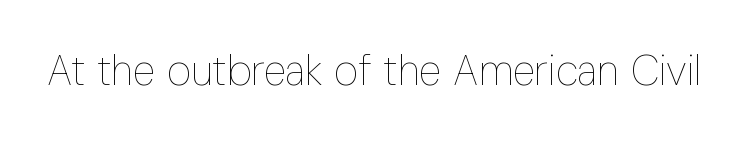
Q: Is the text bold? A: No.
Q: Is the text italic (slanted)? A: No, it is upright.
Q: Is the text underlined? A: No.
Q: Is the spacing between letters normal or unusually wide? A: Normal.
Q: Width (condensed, normal, or wide)? A: Condensed.
Q: Stroke contrast? A: Low.
Q: x-height? A: Medium.
Q: Monospaced? A: No.
